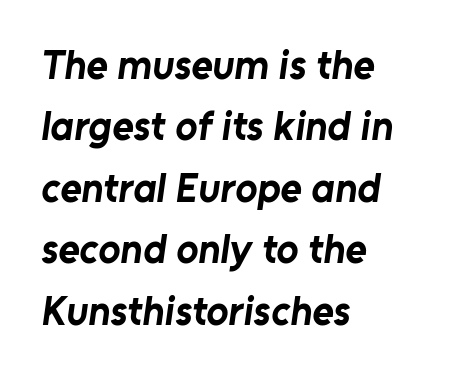
The image shows 41 px bold sans-serif type; set left-aligned, normal line spacing (1.5x), normal letter spacing, not underlined; low stroke contrast and a medium x-height.
